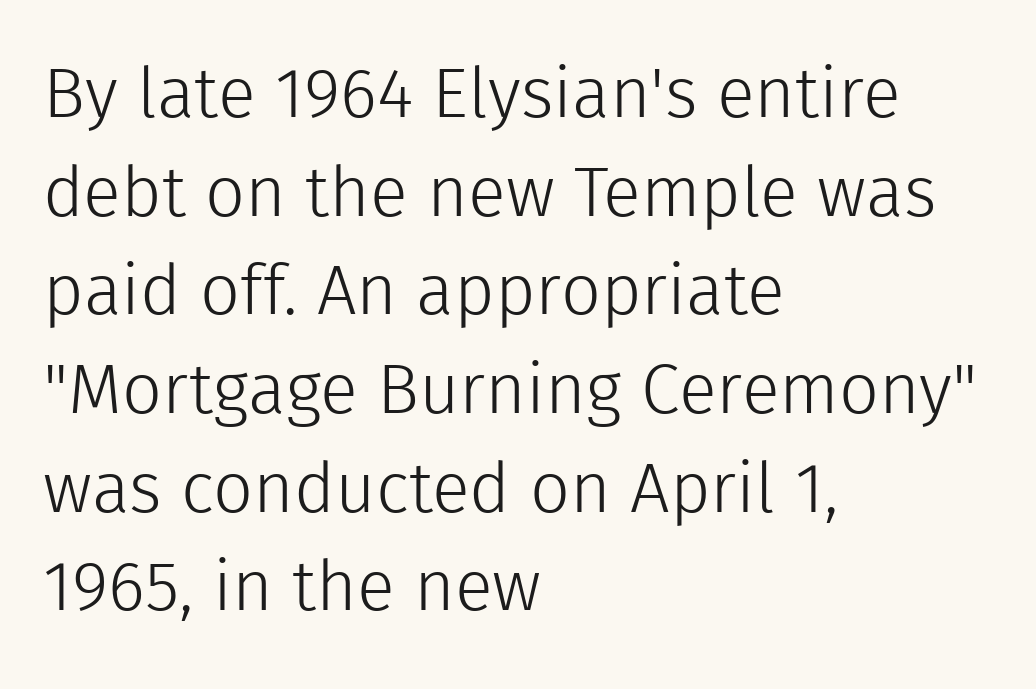
Q: Is the text bold? A: No.
Q: Is the text italic (slanted)? A: No, it is upright.
Q: Is the typeface a serif or a sans-serif typeface? A: Sans-serif.
Q: Is the text underlined? A: No.
Q: How is the paragraph aligned? A: Left-aligned.
Q: Is the spacing between letters normal or unusually wide? A: Normal.
Q: Is the spacing between lines tight, normal or loose? A: Normal.
Q: Width (condensed, normal, or wide)? A: Normal.
Q: x-height? A: Medium.
Q: Monospaced? A: No.
